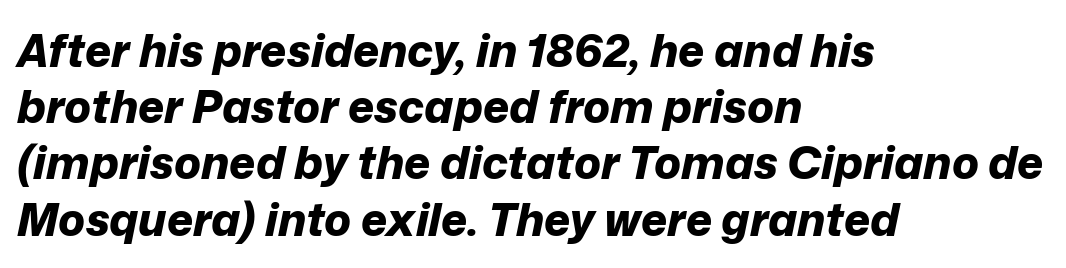
Q: Is the text bold? A: Yes.
Q: Is the text italic (slanted)? A: Yes, it leans right by about 12 degrees.
Q: Is the text underlined? A: No.
Q: How is the paragraph aligned? A: Left-aligned.
Q: Is the spacing between letters normal or unusually wide? A: Normal.
Q: Is the spacing between lines tight, normal or loose? A: Normal.
Q: Width (condensed, normal, or wide)? A: Normal.
Q: Stroke contrast? A: Low.
Q: x-height? A: Medium.
Q: Monospaced? A: No.
